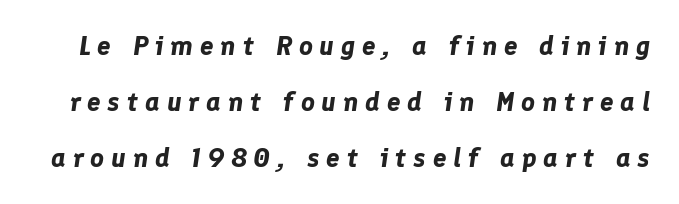
{"italic": "yes", "lean": "right", "slant_degrees": 8, "bold": "yes", "underline": "no", "line_spacing": "loose", "line_spacing_ratio": 2.08, "letter_spacing": "wide", "letter_spacing_em": 0.25, "glyph_px": 27}
